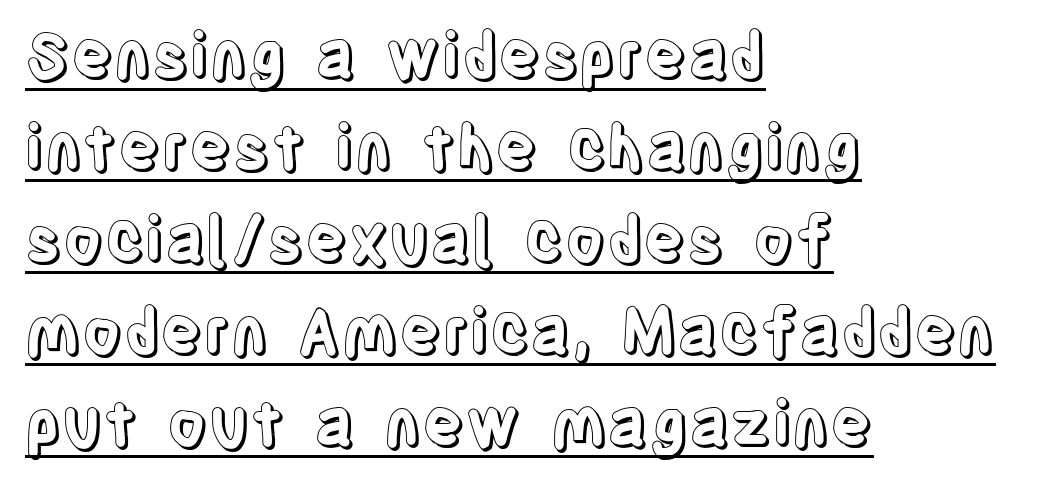
Quick note: underline on. The rendering uses natural spacing where letterforms have individual widths. These lines are set flush left with a ragged right edge. No italicization has been applied; the sample stays upright.
